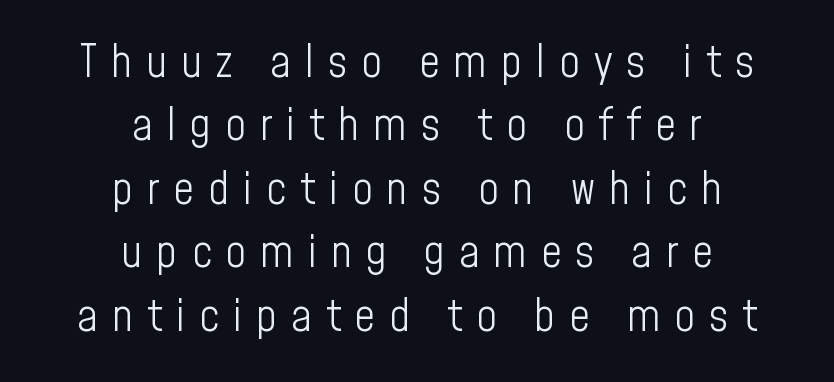
{"serif": "no", "italic": "no", "bold": "no", "weight": "light", "width": "condensed", "stroke_contrast": "low", "x_height": "medium", "monospaced": "no", "underline": "no", "align": "center", "line_spacing": "normal", "line_spacing_ratio": 1.41, "letter_spacing": "wide", "letter_spacing_em": 0.31, "glyph_px": 45}
